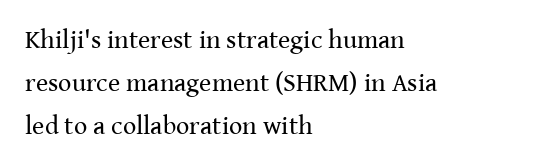
Q: Is the text bold? A: No.
Q: Is the text italic (slanted)? A: No, it is upright.
Q: Is the text underlined? A: No.
Q: How is the paragraph aligned? A: Left-aligned.
Q: Is the spacing between letters normal or unusually wide? A: Normal.
Q: Is the spacing between lines tight, normal or loose? A: Normal.
